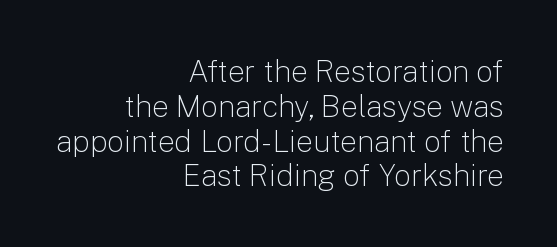
The image shows 30 px light sans-serif type, upright; set right-aligned, line spacing 1.16x, normal letter spacing, not underlined; low stroke contrast and a medium x-height.
